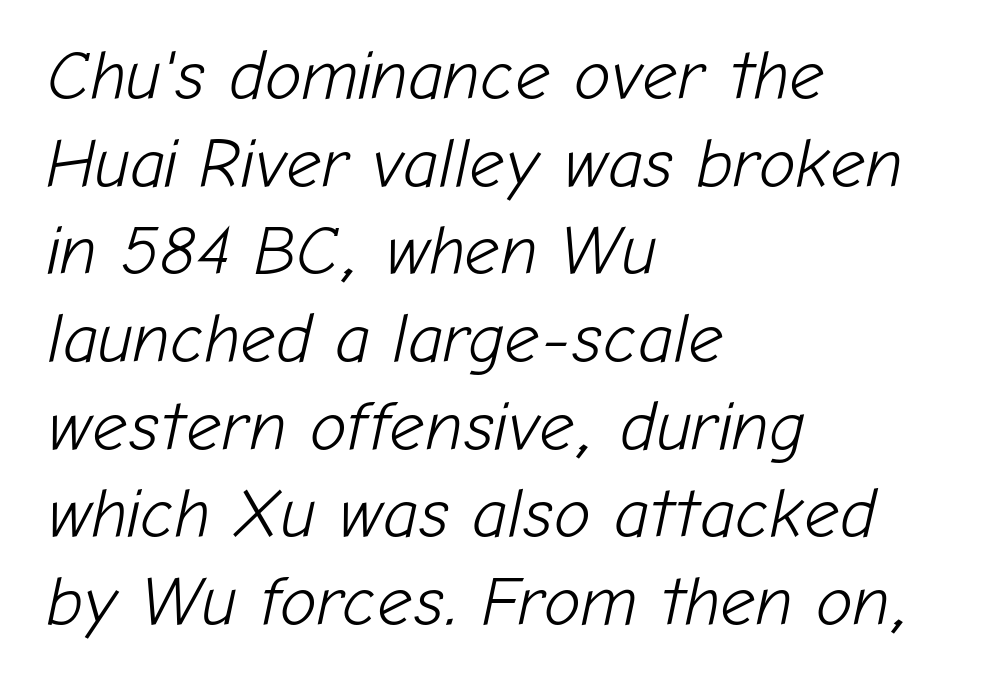
The image shows 69 px light type, italic (leaning right); set left-aligned, normal line spacing (1.27x), normal letter spacing, not underlined; low stroke contrast and a medium x-height.
